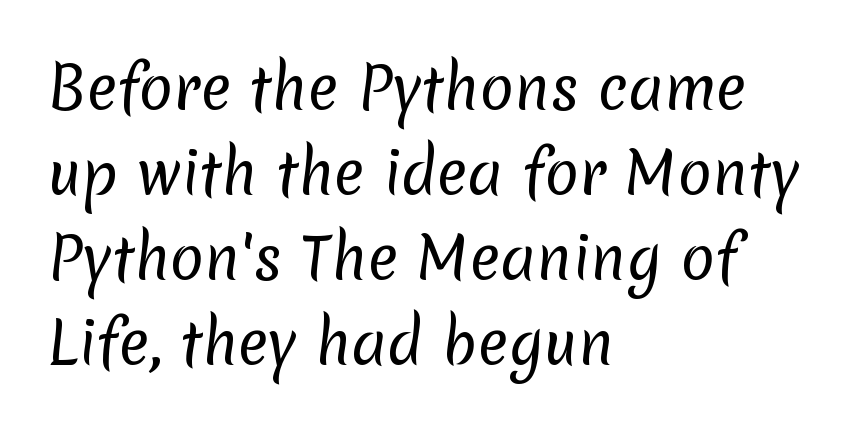
Q: Is the text bold? A: No.
Q: Is the typeface a serif or a sans-serif typeface? A: Sans-serif.
Q: Is the text underlined? A: No.
Q: How is the paragraph aligned? A: Left-aligned.
Q: Is the spacing between letters normal or unusually wide? A: Normal.
Q: Is the spacing between lines tight, normal or loose? A: Normal.
Q: Width (condensed, normal, or wide)? A: Normal.
Q: Stroke contrast? A: Low.
Q: x-height? A: Medium.
Q: Monospaced? A: No.
